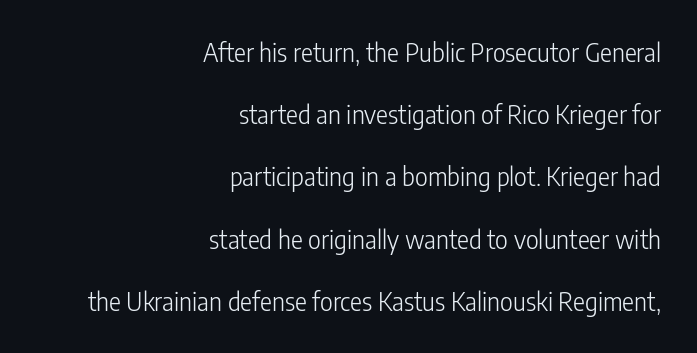
Q: Is the text bold? A: No.
Q: Is the text italic (slanted)? A: No, it is upright.
Q: Is the text underlined? A: No.
Q: How is the paragraph aligned? A: Right-aligned.
Q: Is the spacing between letters normal or unusually wide? A: Normal.
Q: Is the spacing between lines tight, normal or loose? A: Loose.
